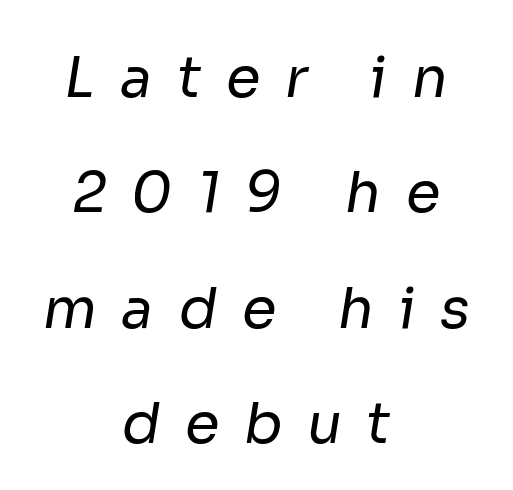
Q: Is the text bold? A: No.
Q: Is the typeface a serif or a sans-serif typeface? A: Sans-serif.
Q: Is the text underlined? A: No.
Q: How is the paragraph aligned? A: Centered.
Q: Is the spacing between letters normal or unusually wide? A: Unusually wide.
Q: Is the spacing between lines tight, normal or loose? A: Loose.
Q: Width (condensed, normal, or wide)? A: Normal.
Q: Stroke contrast? A: Low.
Q: x-height? A: Medium.
Q: Monospaced? A: No.
